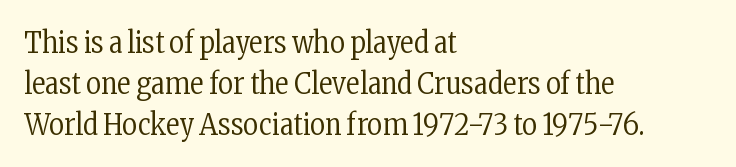
Reading down the column, the eye jumps a familiar distance to each next line. The typesetter chose a ragged-right arrangement here. The weight tops out at a normal text grade. Here the designer chose a conventional face with non-uniform glyph widths.
